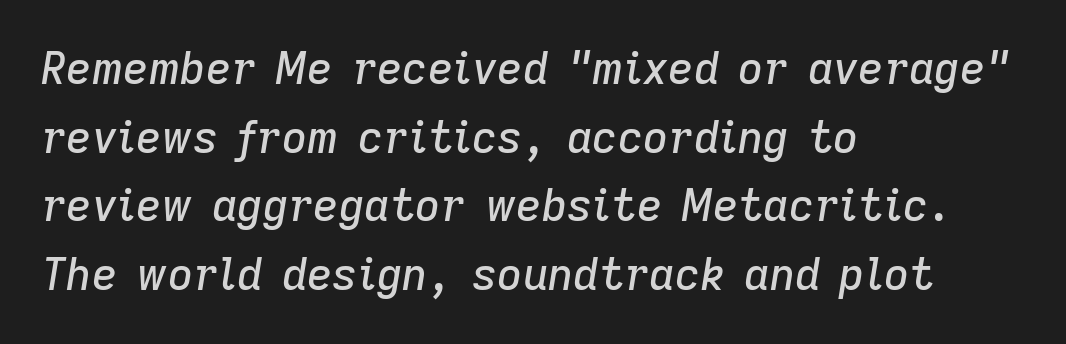
Descender tails drop into unmarked territory. The tracking reads as untouched default to a designer's eye. The letters advance in unequal steps, a hallmark of proportional type. Left-aligned paragraph, ragged on the right.
